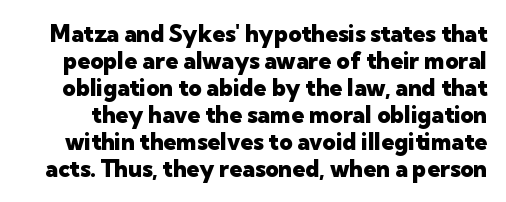
Q: Is the text bold? A: Yes.
Q: Is the text italic (slanted)? A: No, it is upright.
Q: Is the text underlined? A: No.
Q: Is the spacing between letters normal or unusually wide? A: Normal.
